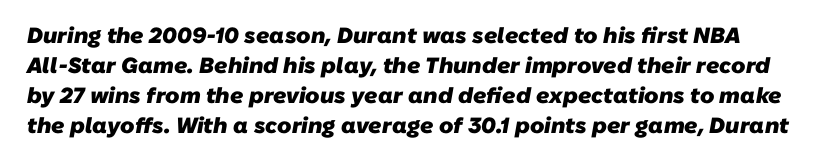
The image shows 22 px bold type; set normal line spacing (1.37x), normal letter spacing, not underlined.
